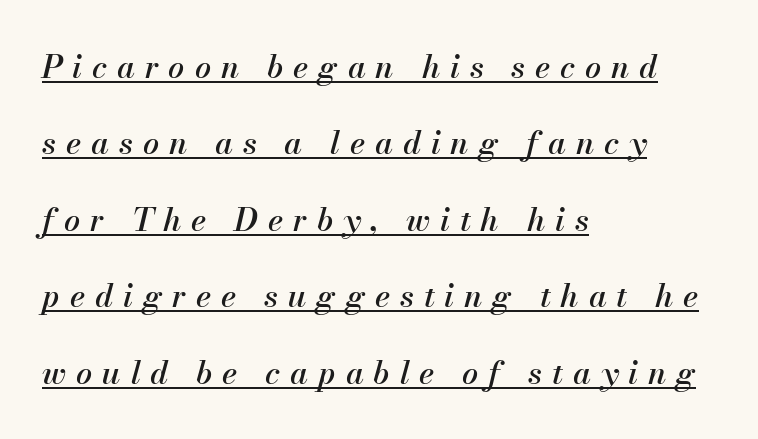
Q: Is the text italic (slanted)? A: Yes, it leans right by about 13 degrees.
Q: Is the text underlined? A: Yes.
Q: How is the paragraph aligned? A: Left-aligned.
Q: Is the spacing between letters normal or unusually wide? A: Unusually wide.
Q: Is the spacing between lines tight, normal or loose? A: Loose.
Q: Width (condensed, normal, or wide)? A: Normal.
Q: Stroke contrast? A: Medium.
Q: x-height? A: Small.
Q: Monospaced? A: No.
